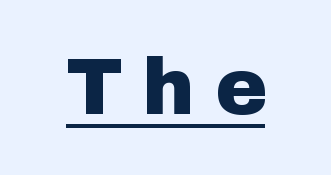
{"serif": "no", "italic": "no", "width": "normal", "stroke_contrast": "low", "x_height": "medium", "monospaced": "no", "underline": "yes", "letter_spacing": "wide", "letter_spacing_em": 0.32, "glyph_px": 79}
